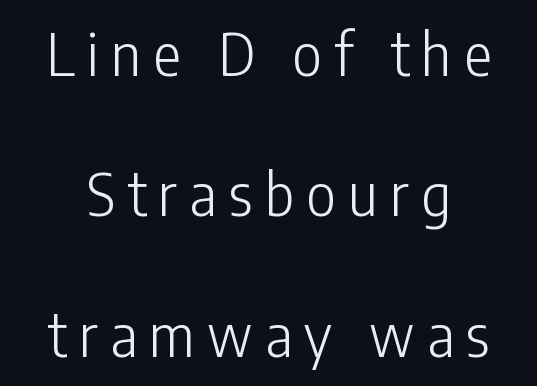
Q: Is the text bold? A: No.
Q: Is the text italic (slanted)? A: No, it is upright.
Q: Is the typeface a serif or a sans-serif typeface? A: Sans-serif.
Q: Is the text underlined? A: No.
Q: Is the spacing between letters normal or unusually wide? A: Unusually wide.
Q: Is the spacing between lines tight, normal or loose? A: Loose.
Q: Width (condensed, normal, or wide)? A: Condensed.
Q: Stroke contrast? A: Low.
Q: x-height? A: Medium.
Q: Monospaced? A: No.
